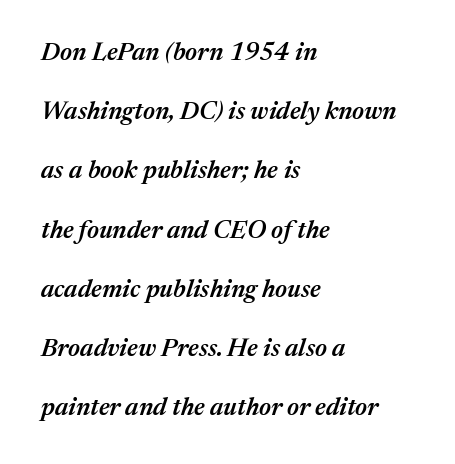
The image shows 25 px text type, italic (leaning right); set left-aligned, loose line spacing (2.37x), normal letter spacing, not underlined.
